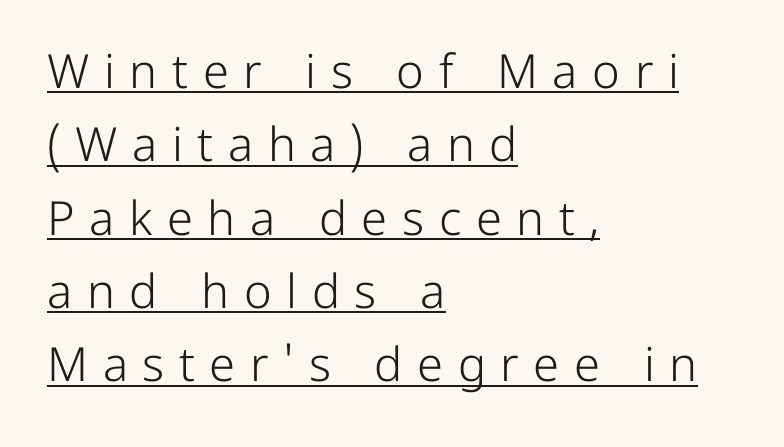
The image shows 47 px light sans-serif type, upright; set left-aligned, normal line spacing (1.56x), unusually wide letter spacing (+0.31 em), underlined; low stroke contrast and a medium x-height.
